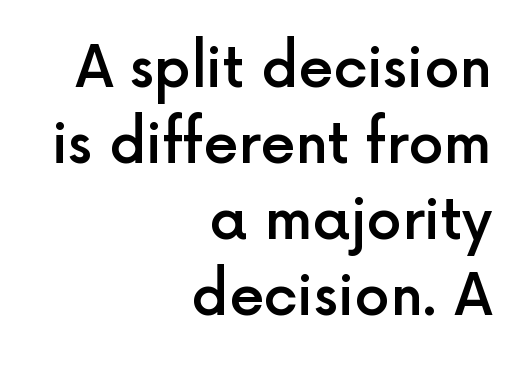
The image shows 56 px semibold sans-serif type, upright; set right-aligned, normal line spacing (1.36x), normal letter spacing, not underlined; a medium x-height.
